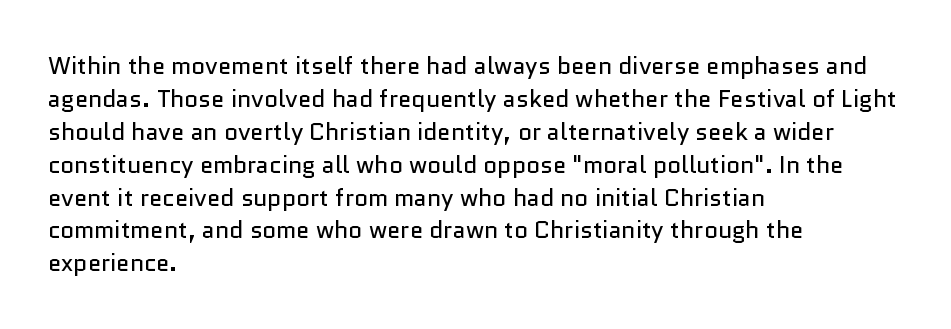
{"italic": "no", "bold": "no", "underline": "no", "align": "left", "line_spacing": "normal", "line_spacing_ratio": 1.37, "letter_spacing": "normal", "letter_spacing_em": 0.0, "glyph_px": 24}
